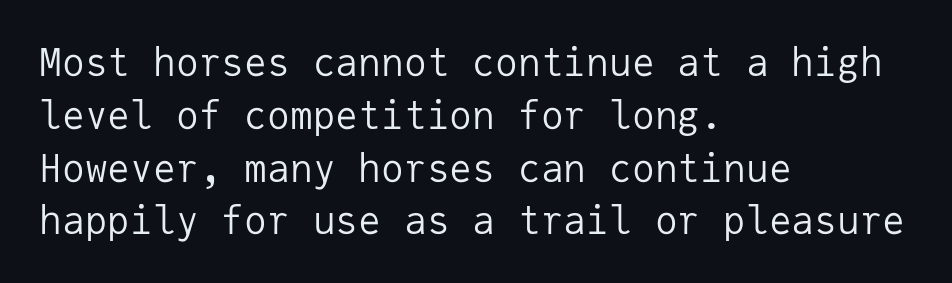
Each stroke keeps to a modest, everyday thickness or less. Every character here occupies the same horizontal width, giving the sample a typewriter-like rhythm. If you measured baseline to baseline, you'd find a middling distance. Look at the tracking — it's just the regular setting, nothing added. Rendered with straight, roman letterforms.
